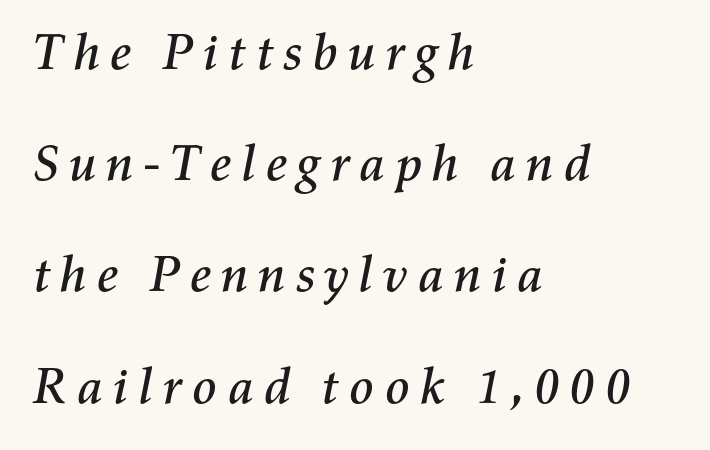
Whoever set this chose breathing room over compactness in the vertical rhythm. Looks like regular typesetting: each glyph gets only the width it needs. Does the copy run flush right? No — it runs flush left. Emphasis-style slanted type is in use. The specimen omits any rule beneath the text block's lines.
